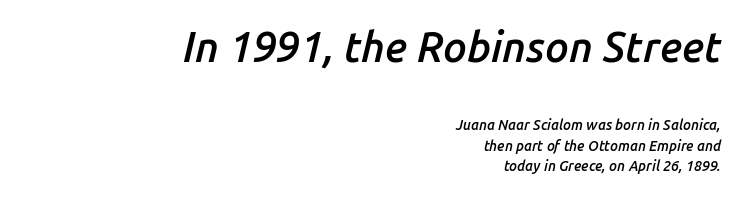
Q: Is the text bold? A: Semi-bold.
Q: Is the text italic (slanted)? A: Yes, it leans right by about 14 degrees.
Q: Is the text underlined? A: No.
Q: How is the paragraph aligned? A: Right-aligned.
Q: Is the spacing between letters normal or unusually wide? A: Normal.
Q: Is the spacing between lines tight, normal or loose? A: Normal.
Q: Which block of text is set in a larger size, the first (top) or the second (bottom)? A: The first (top) one.
Q: Width (condensed, normal, or wide)? A: Normal.
Q: Stroke contrast? A: Low.
Q: x-height? A: Medium.
Q: Monospaced? A: No.
